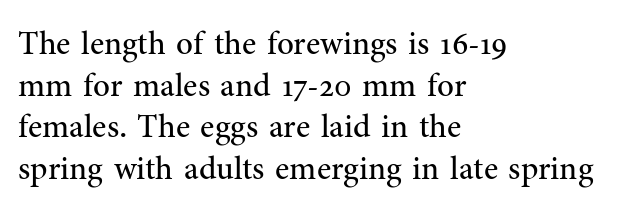
Nobody touched the tracking dial on this one. Has an underline been added? It has not. The text block is weighted toward the left margin, trailing off unevenly rightward. Leading matches the norm, producing a regular column. Notice how the stems are strictly vertical — no italics here. The font family rendered here belongs to the serif group.
